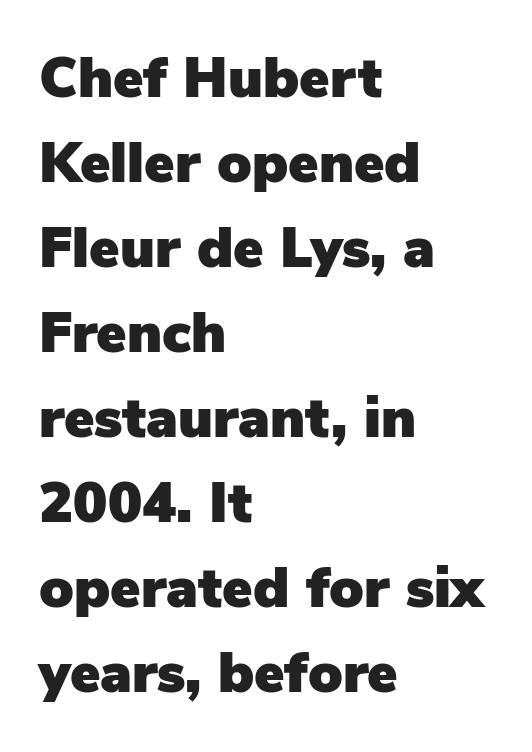
Q: Is the text italic (slanted)? A: No, it is upright.
Q: Is the typeface a serif or a sans-serif typeface? A: Sans-serif.
Q: Is the text underlined? A: No.
Q: How is the paragraph aligned? A: Left-aligned.
Q: Is the spacing between letters normal or unusually wide? A: Normal.
Q: Is the spacing between lines tight, normal or loose? A: Normal.
Q: Width (condensed, normal, or wide)? A: Normal.
Q: Stroke contrast? A: Low.
Q: x-height? A: Medium.
Q: Monospaced? A: No.
